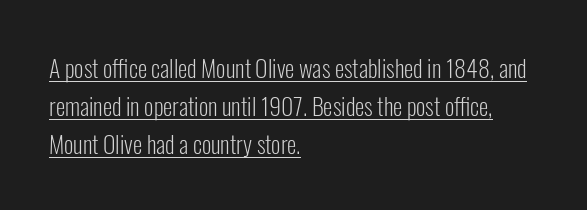
Q: Is the text bold? A: No.
Q: Is the text italic (slanted)? A: No, it is upright.
Q: Is the text underlined? A: Yes.
Q: How is the paragraph aligned? A: Left-aligned.
Q: Is the spacing between letters normal or unusually wide? A: Normal.
Q: Is the spacing between lines tight, normal or loose? A: Normal.
